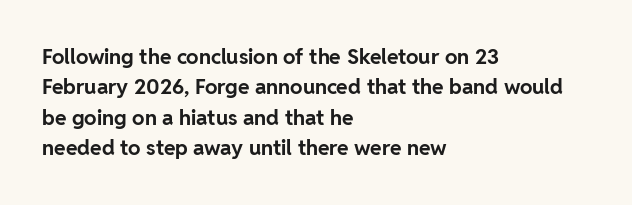
Notice how the stems are strictly vertical — no italics here. These words are printed bold, with thick strokes throughout. Leading: standard. You could call the tracking neutral — neither tight nor loose. The rendering anchors every line to the left-hand side. The words here are not underlined.
